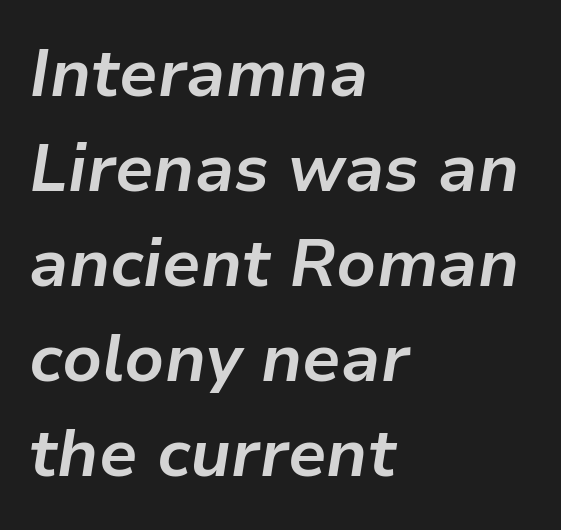
Q: Is the text bold? A: Yes.
Q: Is the text italic (slanted)? A: Yes, it leans right by about 9 degrees.
Q: Is the text underlined? A: No.
Q: How is the paragraph aligned? A: Left-aligned.
Q: Is the spacing between letters normal or unusually wide? A: Normal.
Q: Is the spacing between lines tight, normal or loose? A: Normal.
Q: Width (condensed, normal, or wide)? A: Normal.
Q: Stroke contrast? A: Low.
Q: x-height? A: Medium.
Q: Monospaced? A: No.
